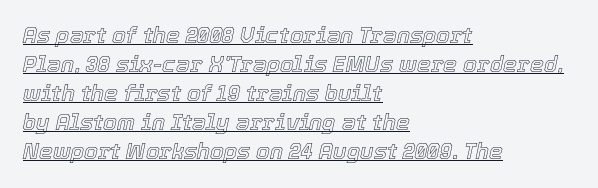
The image shows 22 px text type, italic (leaning right); set left-aligned, normal line spacing (1.32x), normal letter spacing, underlined.
